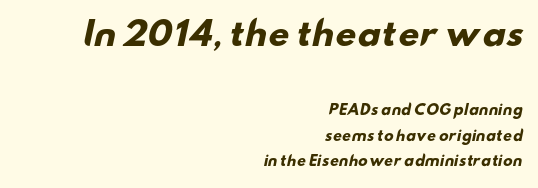
Q: Is the text bold? A: Yes.
Q: Is the typeface a serif or a sans-serif typeface? A: Sans-serif.
Q: Is the text underlined? A: No.
Q: How is the paragraph aligned? A: Right-aligned.
Q: Is the spacing between letters normal or unusually wide? A: Normal.
Q: Which block of text is set in a larger size, the first (top) or the second (bottom)? A: The first (top) one.
Q: Width (condensed, normal, or wide)? A: Wide.
Q: Stroke contrast? A: Low.
Q: x-height? A: Small.
Q: Monospaced? A: No.
